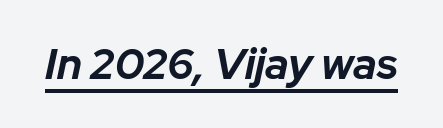
Q: Is the text bold? A: Yes.
Q: Is the text italic (slanted)? A: Yes, it leans right by about 12 degrees.
Q: Is the text underlined? A: Yes.
Q: Is the spacing between letters normal or unusually wide? A: Normal.
Q: Width (condensed, normal, or wide)? A: Normal.
Q: Stroke contrast? A: Low.
Q: x-height? A: Medium.
Q: Monospaced? A: No.
